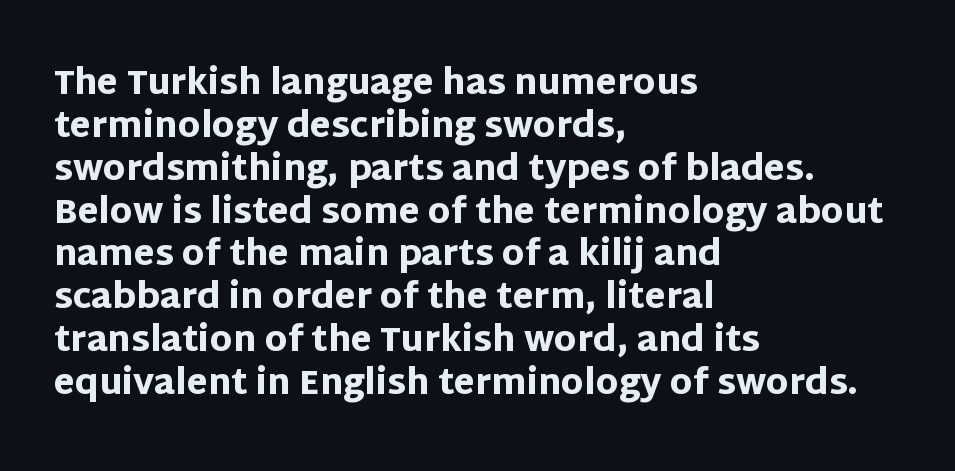
The image shows 34 px heavy sans-serif type, upright; set left-aligned, normal line spacing (1.26x), normal letter spacing, not underlined; low stroke contrast and a large x-height.
